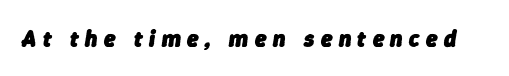
{"italic": "yes", "lean": "right", "slant_degrees": 9, "bold": "yes", "underline": "no", "letter_spacing": "wide", "letter_spacing_em": 0.28, "glyph_px": 23}
